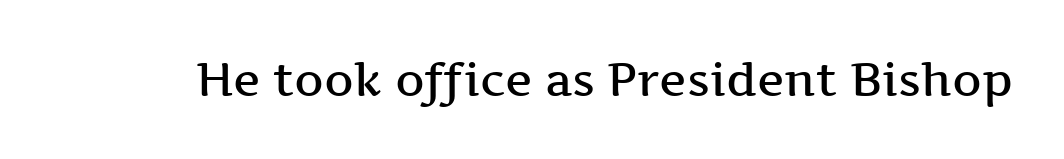
The image shows 46 px semibold, wide serif type, upright; set normal letter spacing, not underlined; medium stroke contrast and a medium x-height.
